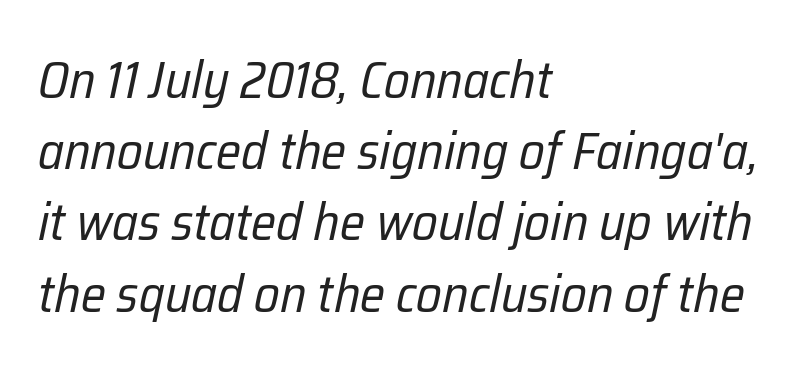
The image shows 52 px regular-weight, condensed type, italic (leaning right); set left-aligned, normal line spacing (1.37x), normal letter spacing, not underlined; low stroke contrast and a medium x-height.
